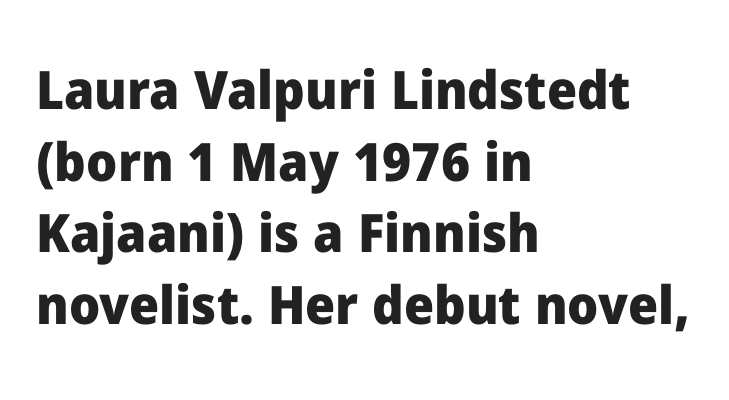
{"serif": "no", "italic": "no", "bold": "yes", "weight": "heavy", "width": "normal", "stroke_contrast": "low", "x_height": "medium", "monospaced": "no", "underline": "no", "align": "left", "line_spacing": "normal", "line_spacing_ratio": 1.35, "letter_spacing": "normal", "letter_spacing_em": 0.0, "glyph_px": 53}
